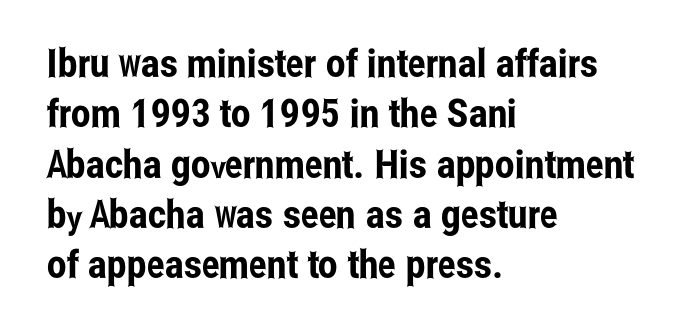
{"serif": "no", "italic": "no", "width": "condensed", "stroke_contrast": "low", "x_height": "medium", "monospaced": "no", "underline": "no", "align": "left", "line_spacing": "normal", "line_spacing_ratio": 1.29, "letter_spacing": "normal", "letter_spacing_em": 0.0, "glyph_px": 39}
